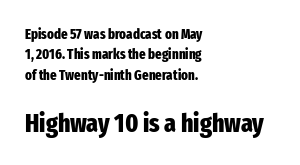
The image shows 26 px bold type, upright; set left-aligned, normal line spacing (1.46x), normal letter spacing, not underlined; the second (bottom) block is 1.86x larger.
